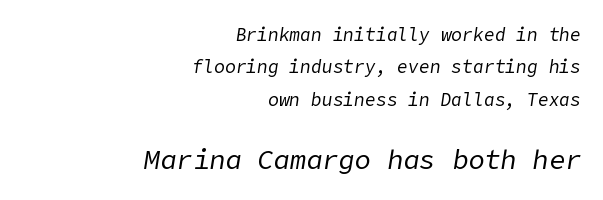
Note: smaller setting up top, larger setting below. The letters look calm and open, with moderate or lighter stems. Bare-footed words on every line. These lines stack with their right ends in a neat column. These lines keep a tight, regular rhythm from letter to letter. The face used here has a pronounced slope to its letters.
